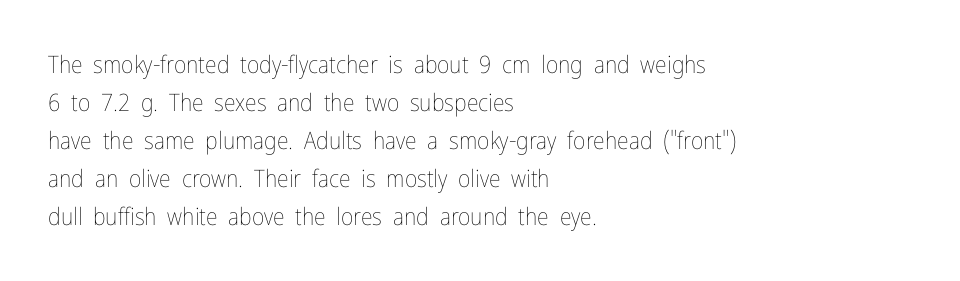
Q: Is the text bold? A: No.
Q: Is the text italic (slanted)? A: No, it is upright.
Q: Is the text underlined? A: No.
Q: How is the paragraph aligned? A: Left-aligned.
Q: Is the spacing between letters normal or unusually wide? A: Normal.
Q: Is the spacing between lines tight, normal or loose? A: Normal.
